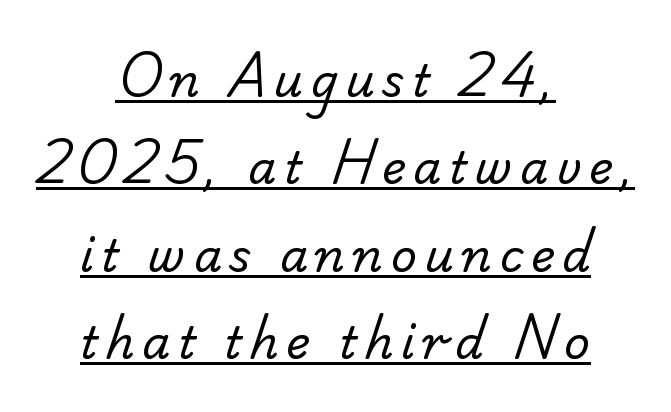
The image shows 45 px regular-weight sans-serif type; set centered, loose line spacing (1.94x), underlined; low stroke contrast and a small x-height.
